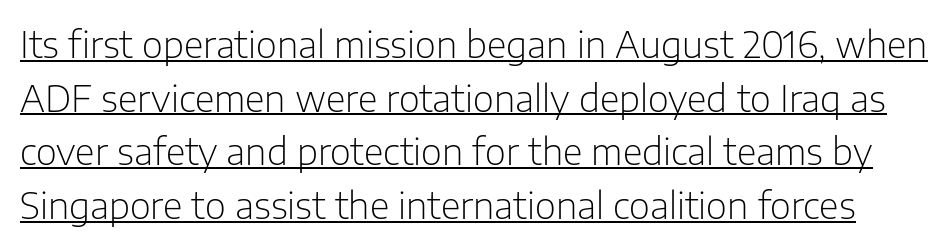
{"serif": "no", "italic": "no", "bold": "no", "weight": "light", "width": "normal", "stroke_contrast": "low", "x_height": "medium", "monospaced": "no", "underline": "yes", "line_spacing": "normal", "line_spacing_ratio": 1.49, "letter_spacing": "normal", "letter_spacing_em": 0.0, "glyph_px": 36}
